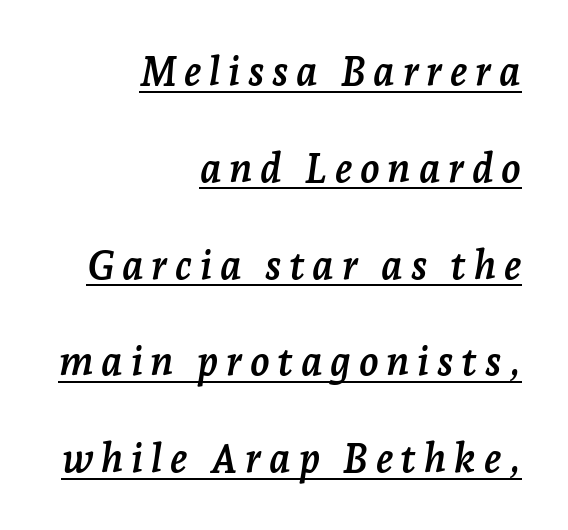
Typesetter's note: full bold, strokes at maximum text heaviness. Caption: multi-line text, flush right, ragged left. The face used here is proportionally spaced, like ordinary book or web type. These lines were composed using italics. The glyphs in this specimen are seriffed.
